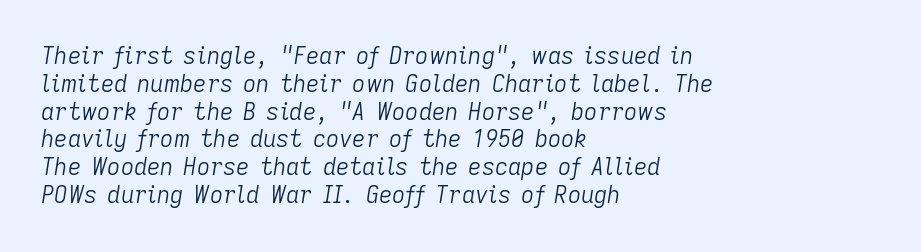
Only glyphs here, with clear space below each row. Line beginnings align vertically; line endings do not. Stroke mass is kept to a normal reading level or below. Characters follow at the spacing the type designer built in. The letters are slanted; this is an italic face.
